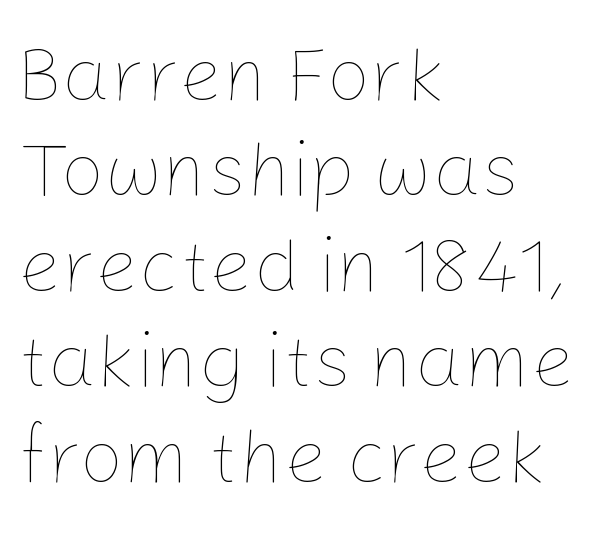
The image shows 77 px thin type, upright; set left-aligned, line spacing 1.24x, normal letter spacing, not underlined; low stroke contrast and a medium x-height.
